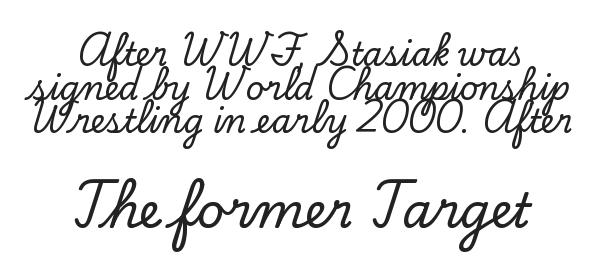
The image shows 48 px serif type; set centered, tight line spacing (1.05x), normal letter spacing, not underlined; the second (bottom) block is 1.5x larger; low stroke contrast and a small x-height.
